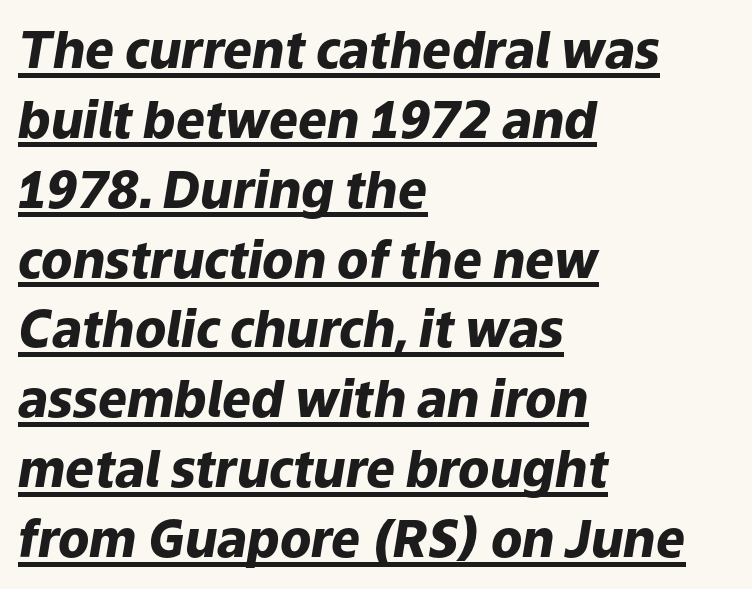
The face used here is proportionally spaced, like ordinary book or web type. Between one letter and the next there's only the usual sliver of space. Looks like someone drew a line under every word here. This rendering uses left alignment, leaving the right contour irregular.
